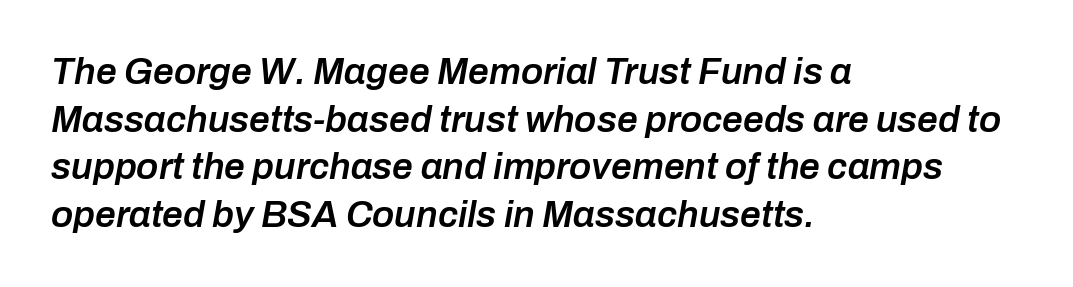
A typesetter would call this proportional, since set widths differ per character. Interline gaps are of average width in this sample. Every letter is mildly thick-stroked: semibold rather than bold. Quick note: underline off. Does extra space separate the letters? No, they use regular spacing.
